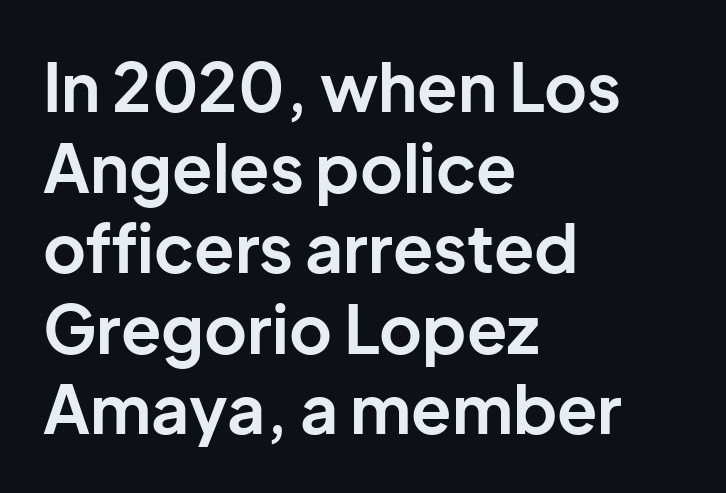
The image shows 66 px bold sans-serif type, upright; set left-aligned, line spacing 1.22x, normal letter spacing, not underlined; low stroke contrast and a medium x-height.
